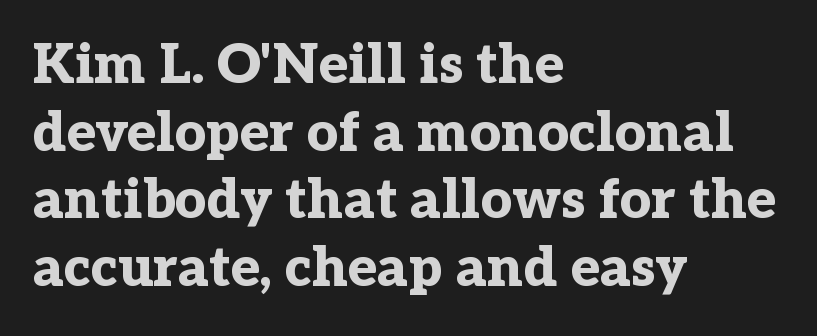
{"serif": "yes", "italic": "no", "bold": "yes", "weight": "bold", "width": "normal", "stroke_contrast": "low", "x_height": "medium", "monospaced": "no", "underline": "no", "align": "left", "line_spacing_ratio": 1.23, "letter_spacing": "normal", "letter_spacing_em": 0.0, "glyph_px": 55}
